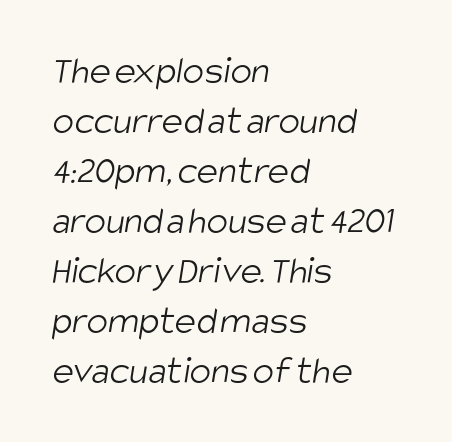
{"serif": "no", "bold": "no", "weight": "light", "width": "condensed", "stroke_contrast": "low", "x_height": "large", "monospaced": "no", "underline": "no", "align": "left", "line_spacing": "normal", "line_spacing_ratio": 1.25, "letter_spacing": "normal", "letter_spacing_em": 0.0, "glyph_px": 40}
